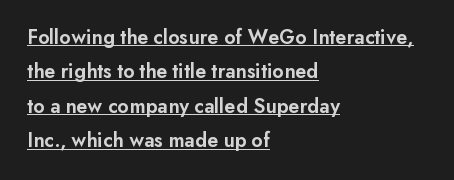
Q: Is the text bold? A: Semi-bold.
Q: Is the text italic (slanted)? A: No, it is upright.
Q: Is the text underlined? A: Yes.
Q: How is the paragraph aligned? A: Left-aligned.
Q: Is the spacing between letters normal or unusually wide? A: Normal.
Q: Is the spacing between lines tight, normal or loose? A: Normal.
